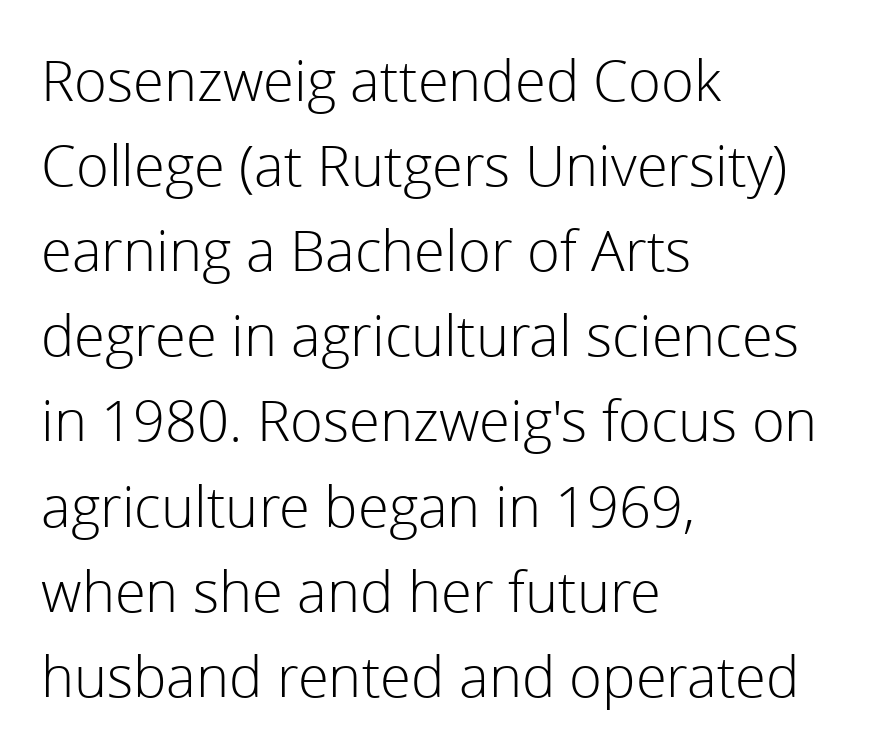
This sample uses an upright cut, with every glyph sitting square on the baseline. Letters have the restrained weight of plain body copy at most. The passage shown has conventional tracking throughout. The block of text has a typical density, with ordinary space between rows. Regarding serifs, this sample does without them.
